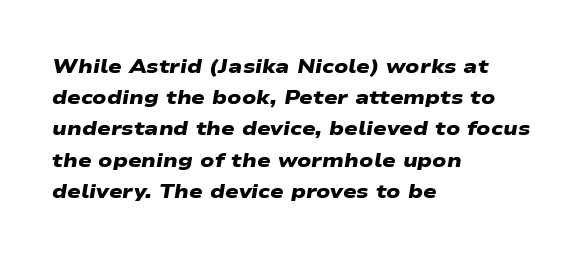
{"bold": "yes", "underline": "no", "align": "left", "line_spacing": "normal", "line_spacing_ratio": 1.56, "letter_spacing": "normal", "letter_spacing_em": 0.0, "glyph_px": 20}
